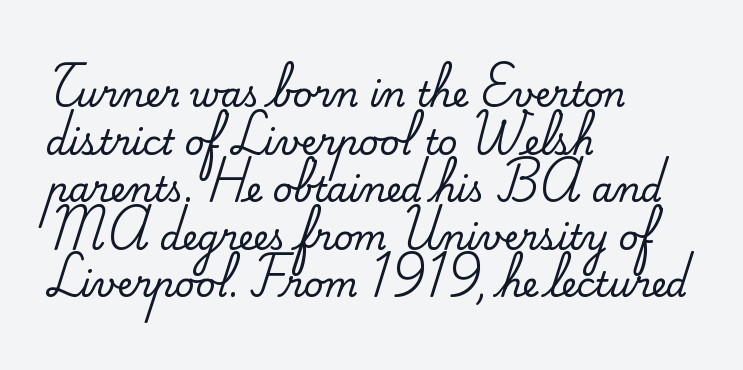
The image shows 34 px serif type; set left-aligned, normal line spacing (1.4x), normal letter spacing, not underlined; medium stroke contrast and a small x-height.
